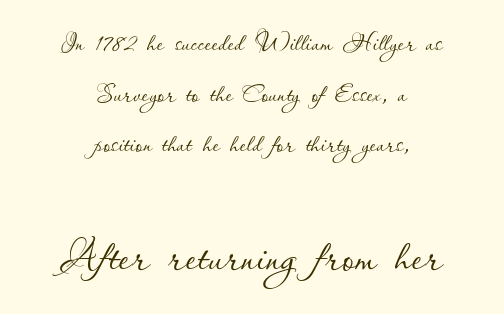
{"bold": "no", "weight": "thin", "width": "normal", "stroke_contrast": "low", "x_height": "small", "monospaced": "no", "underline": "no", "align": "center", "line_spacing": "normal", "line_spacing_ratio": 1.49, "letter_spacing": "normal", "letter_spacing_em": 0.0, "larger_block": "second", "size_ratio": 1.76, "glyph_px": 60}
